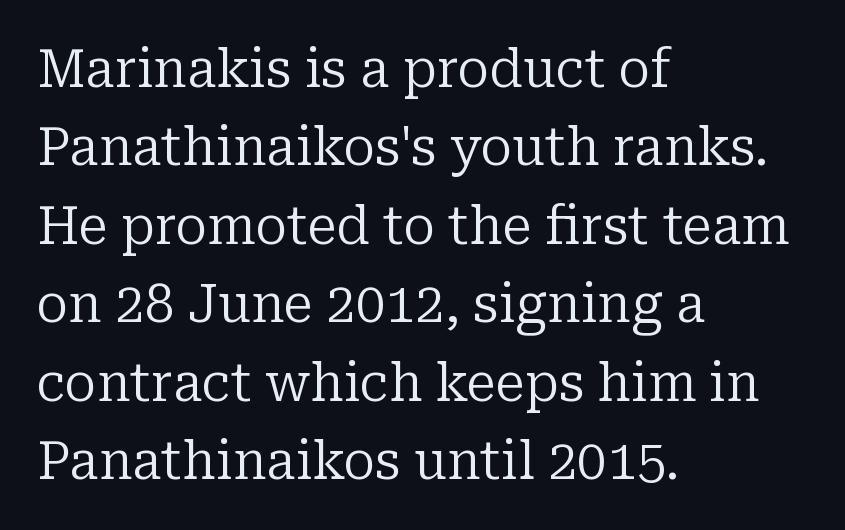
The image shows 53 px regular-weight serif type, upright; set left-aligned, normal line spacing (1.48x), normal letter spacing, not underlined; low stroke contrast and a medium x-height.
